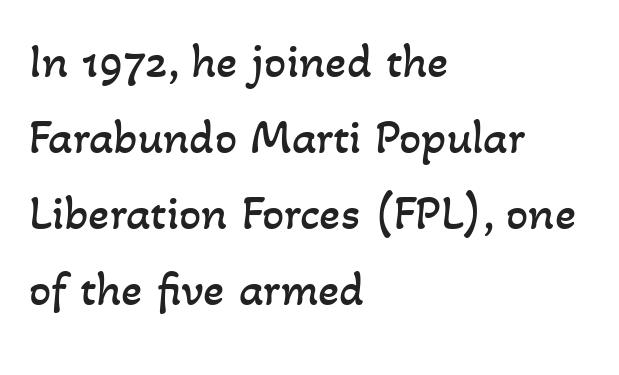
{"bold": "no", "weight": "regular", "width": "normal", "stroke_contrast": "low", "x_height": "small", "monospaced": "no", "underline": "no", "align": "left", "line_spacing": "normal", "line_spacing_ratio": 1.55, "letter_spacing": "normal", "letter_spacing_em": 0.0, "glyph_px": 49}
